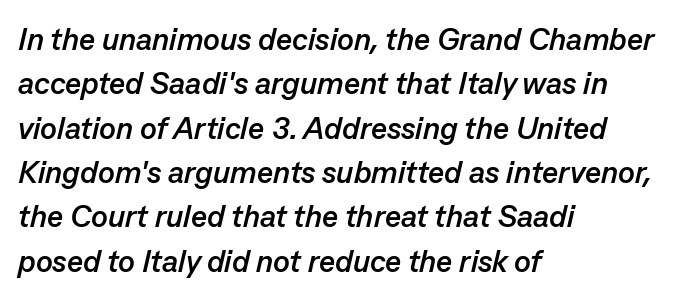
The image shows 31 px semibold type, italic (leaning right); set left-aligned, normal line spacing (1.43x), normal letter spacing, not underlined; low stroke contrast and a medium x-height.
